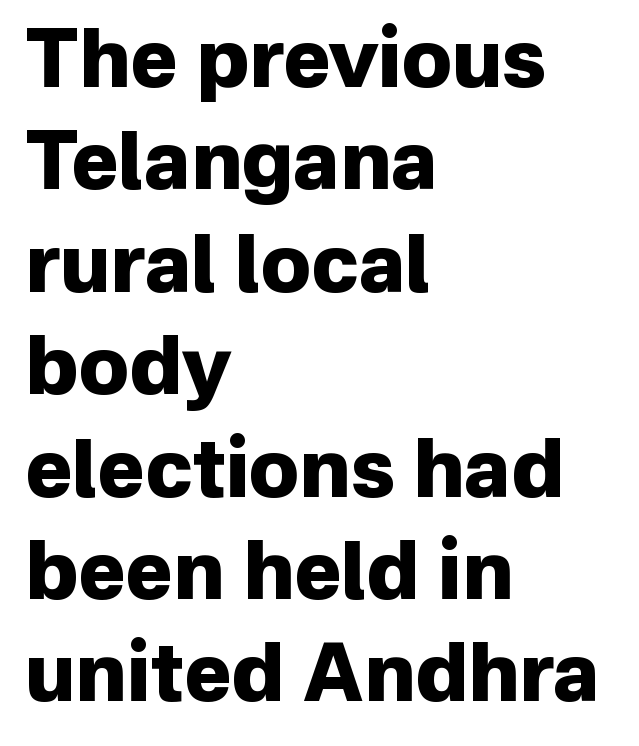
The image shows 80 px heavy sans-serif type, upright; set left-aligned, normal line spacing (1.28x), normal letter spacing, not underlined; low stroke contrast and a medium x-height.
